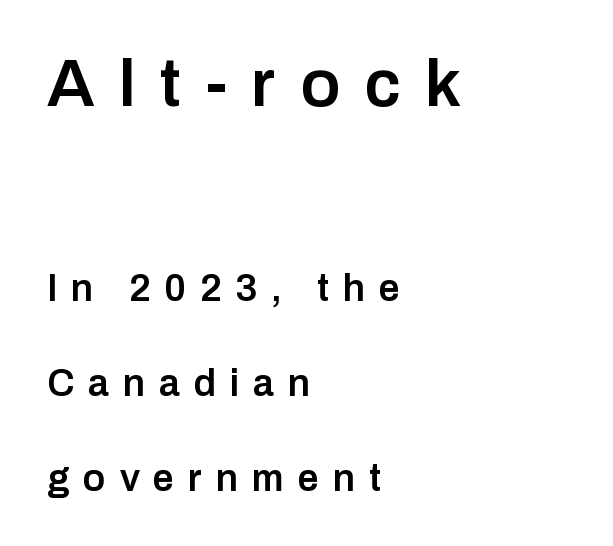
The image shows 67 px semibold sans-serif type, upright; set left-aligned, loose line spacing (2.49x), unusually wide letter spacing (+0.36 em), not underlined; the first (top) block is 1.76x larger; low stroke contrast and a medium x-height.
